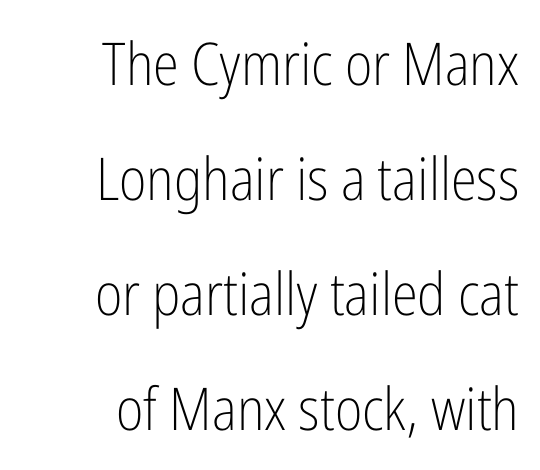
Q: Is the text bold? A: No.
Q: Is the text italic (slanted)? A: No, it is upright.
Q: Is the typeface a serif or a sans-serif typeface? A: Sans-serif.
Q: Is the text underlined? A: No.
Q: How is the paragraph aligned? A: Right-aligned.
Q: Is the spacing between letters normal or unusually wide? A: Normal.
Q: Is the spacing between lines tight, normal or loose? A: Loose.
Q: Width (condensed, normal, or wide)? A: Condensed.
Q: Stroke contrast? A: Low.
Q: x-height? A: Medium.
Q: Monospaced? A: No.
